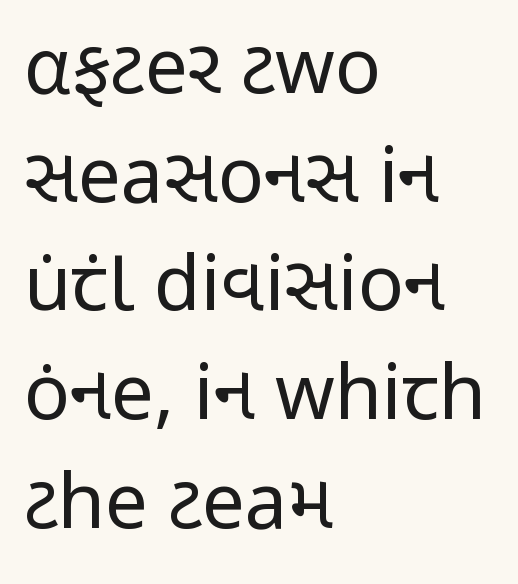
The image shows 76 px regular-weight, condensed sans-serif type, upright; set left-aligned, normal line spacing (1.43x), normal letter spacing, not underlined; low stroke contrast and a medium x-height.
